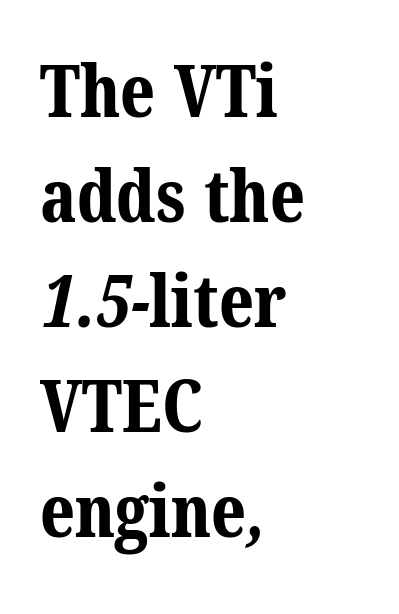
The zone under the glyphs is completely vacant. The rows are spaced the way most documents space them. Heavy, bold letterforms. Caption: standard tracking, unaltered. All the whitespace from short lines collects on the right.
